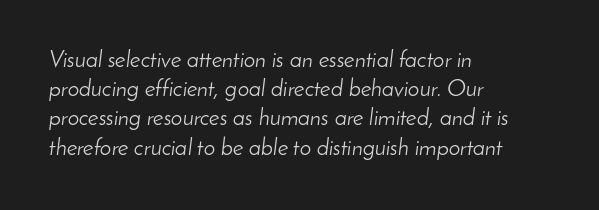
Q: Is the text bold? A: No.
Q: Is the text italic (slanted)? A: Yes, it leans right by about 8 degrees.
Q: Is the text underlined? A: No.
Q: How is the paragraph aligned? A: Left-aligned.
Q: Is the spacing between letters normal or unusually wide? A: Normal.
Q: Is the spacing between lines tight, normal or loose? A: Normal.
